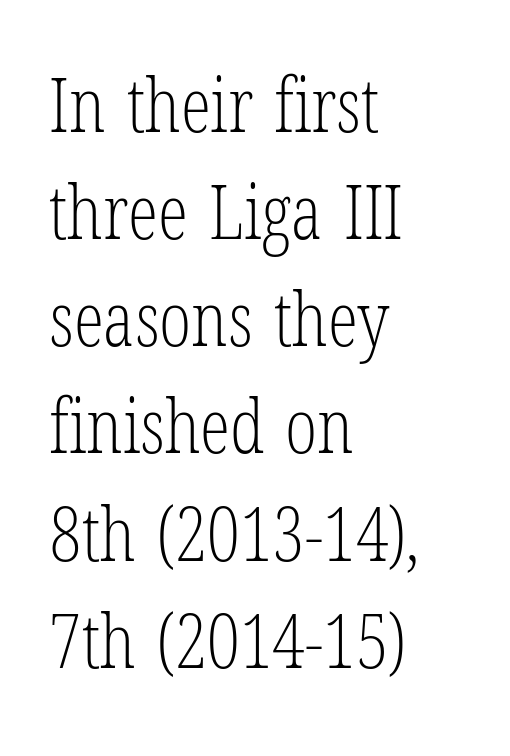
Q: Is the text bold? A: No.
Q: Is the text italic (slanted)? A: No, it is upright.
Q: Is the typeface a serif or a sans-serif typeface? A: Serif.
Q: Is the text underlined? A: No.
Q: How is the paragraph aligned? A: Left-aligned.
Q: Is the spacing between letters normal or unusually wide? A: Normal.
Q: Is the spacing between lines tight, normal or loose? A: Normal.
Q: Width (condensed, normal, or wide)? A: Condensed.
Q: Stroke contrast? A: Low.
Q: x-height? A: Medium.
Q: Monospaced? A: No.
